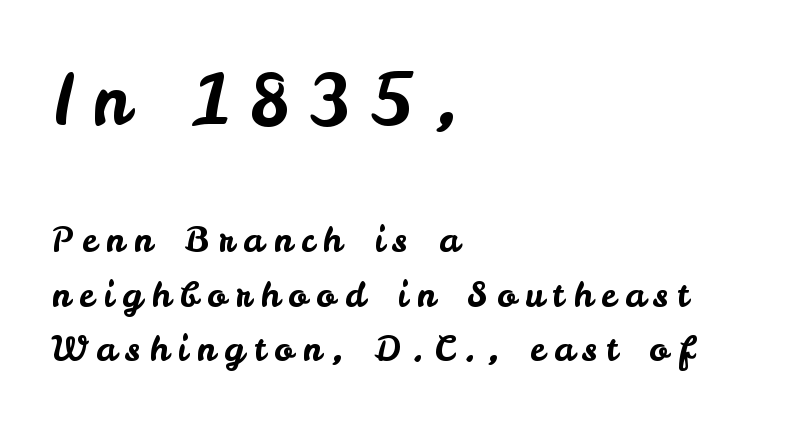
The image shows 70 px sans-serif type; set left-aligned, normal line spacing (1.55x), unusually wide letter spacing (+0.26 em), not underlined; the first (top) block is 2.0x larger; low stroke contrast and a small x-height.
